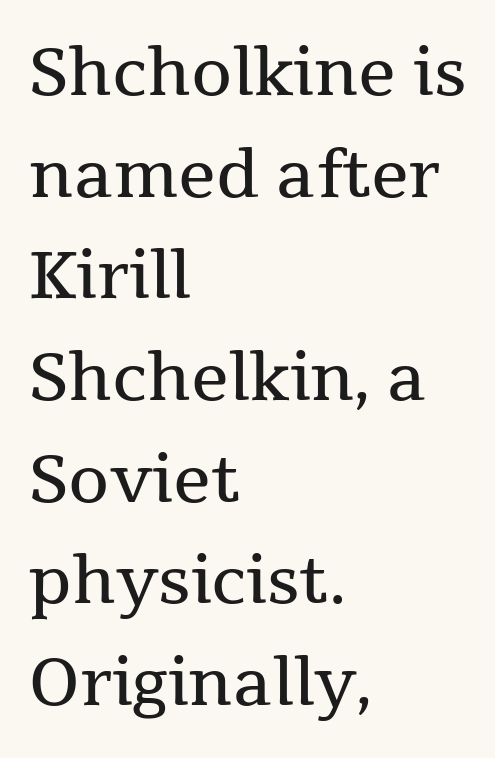
The image shows 66 px regular-weight serif type, upright; set left-aligned, normal line spacing (1.54x), normal letter spacing, not underlined; medium stroke contrast and a medium x-height.
